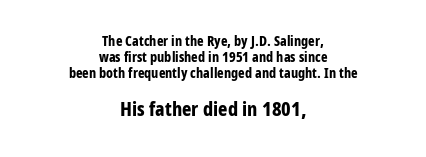
The type sits square on the baseline with zero lean. Glance below the letters and you will spot only blank space. Typeset on center — no edge is straight. The rendering uses a bold face; every stroke is thick and dark. The tracking reads as untouched default to a designer's eye. If you squint, the bottom block still reads clearly — it's the larger of the two.
